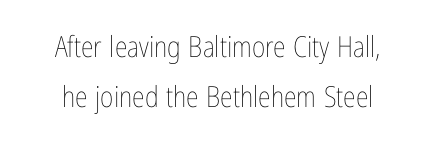
{"italic": "no", "bold": "no", "weight": "thin", "width": "condensed", "stroke_contrast": "low", "x_height": "medium", "monospaced": "no", "underline": "no", "line_spacing_ratio": 1.74, "letter_spacing": "normal", "letter_spacing_em": 0.0, "glyph_px": 29}
